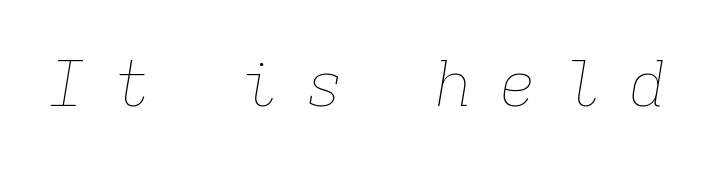
Q: Is the text bold? A: No.
Q: Is the text italic (slanted)? A: Yes, it leans right by about 9 degrees.
Q: Is the text underlined? A: No.
Q: Is the spacing between letters normal or unusually wide? A: Unusually wide.
Q: Width (condensed, normal, or wide)? A: Normal.
Q: Stroke contrast? A: Low.
Q: x-height? A: Medium.
Q: Monospaced? A: Yes.
